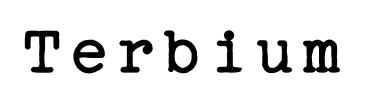
No word sits above an underline. Tall strokes in this sample are plumb rather than angled. The designer went with a serif here, giving each stem small feet. The strokes carry an ordinary text weight at most.
